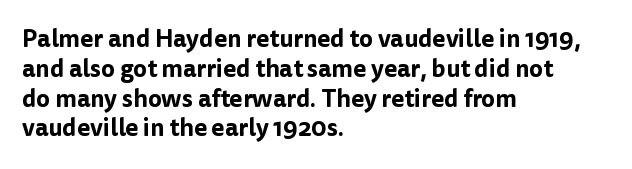
Q: Is the text italic (slanted)? A: No, it is upright.
Q: Is the text underlined? A: No.
Q: How is the paragraph aligned? A: Left-aligned.
Q: Is the spacing between letters normal or unusually wide? A: Normal.
